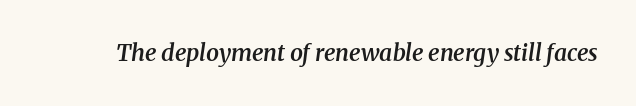
Q: Is the text bold? A: Semi-bold.
Q: Is the text italic (slanted)? A: Yes, it leans right by about 8 degrees.
Q: Is the text underlined? A: No.
Q: Is the spacing between letters normal or unusually wide? A: Normal.
